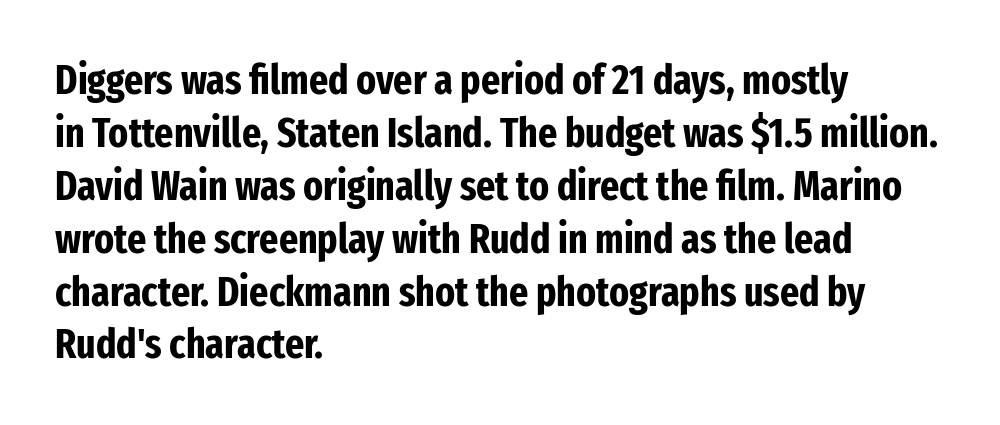
The designer left line spacing at the default. Nope, no serifs anywhere on these letters. You could not count columns in this text — the font is proportionally spaced. The glyphs are unaccompanied by any horizontal stroke below them. These lines were composed using upright roman letters. The sample has been set heavy, in full bold.
